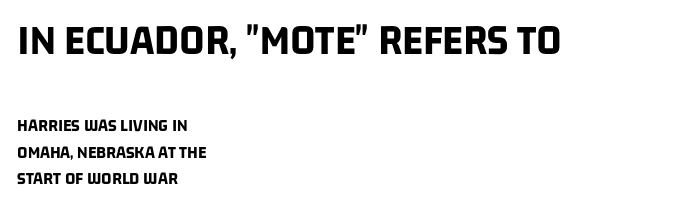
{"serif": "no", "bold": "yes", "weight": "bold", "width": "condensed", "stroke_contrast": "low", "x_height": "large", "monospaced": "no", "underline": "no", "align": "left", "line_spacing": "normal", "line_spacing_ratio": 1.46, "letter_spacing": "normal", "letter_spacing_em": 0.0, "larger_block": "first", "size_ratio": 2.44, "glyph_px": 44}
